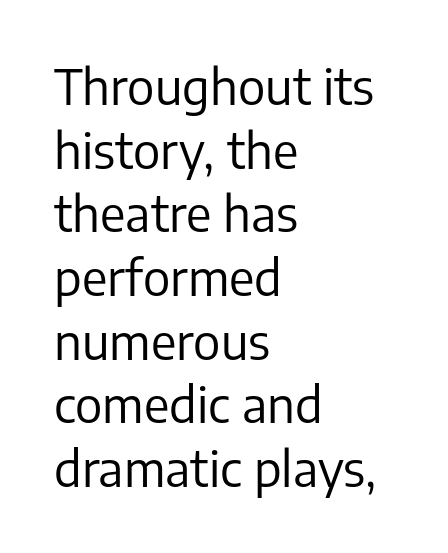
No feet cap the strokes, marking this as sans-serif type. In terms of leading, this rendering sits right in the middle. Glyph-to-glyph distance matches everyday printed text. The text block is weighted toward the left margin, trailing off unevenly rightward.
